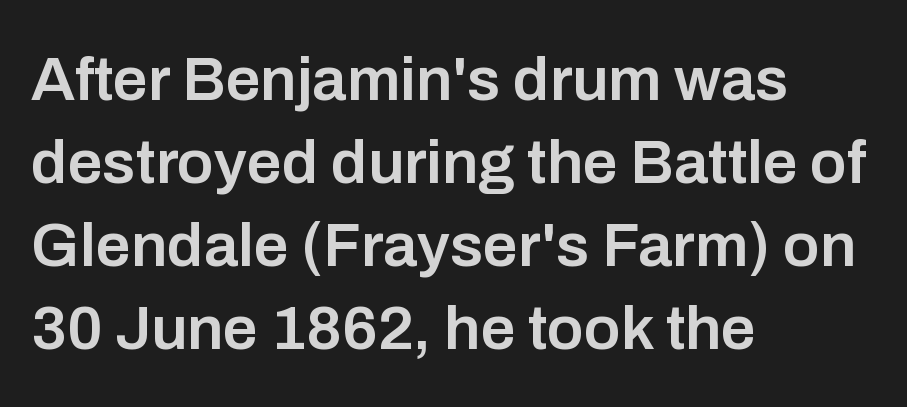
{"serif": "no", "italic": "no", "bold": "semi", "weight": "semibold", "width": "normal", "stroke_contrast": "low", "x_height": "medium", "monospaced": "no", "underline": "no", "align": "left", "line_spacing": "normal", "line_spacing_ratio": 1.34, "letter_spacing": "normal", "letter_spacing_em": 0.0, "glyph_px": 62}
